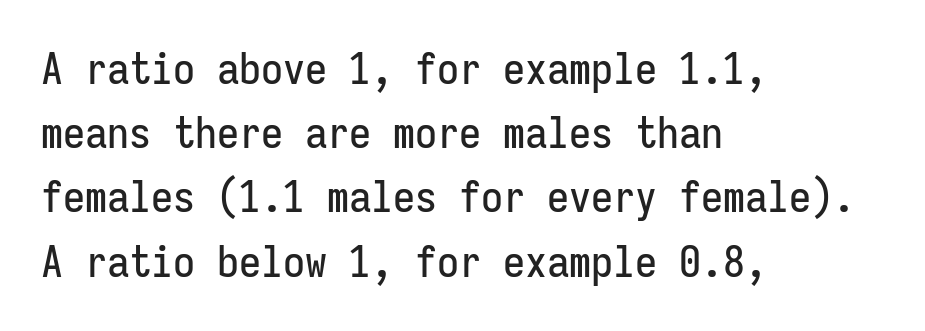
{"serif": "no", "italic": "no", "width": "condensed", "stroke_contrast": "low", "x_height": "medium", "monospaced": "yes", "underline": "no", "align": "left", "line_spacing": "normal", "line_spacing_ratio": 1.46, "letter_spacing": "normal", "letter_spacing_em": 0.0, "glyph_px": 44}
